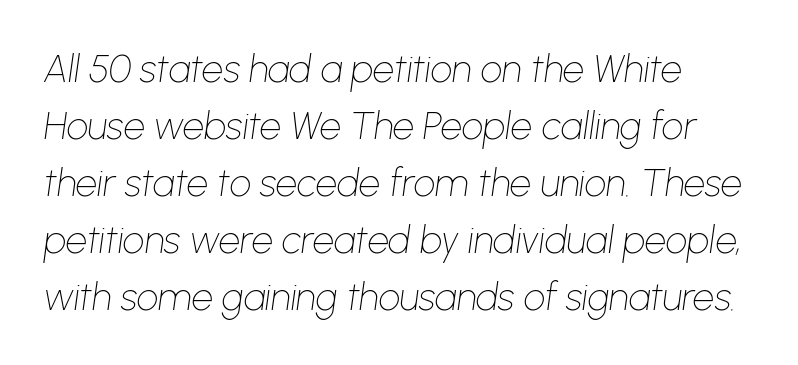
The image shows 38 px thin type, italic (leaning right); set normal line spacing (1.5x), normal letter spacing, not underlined; low stroke contrast and a medium x-height.
